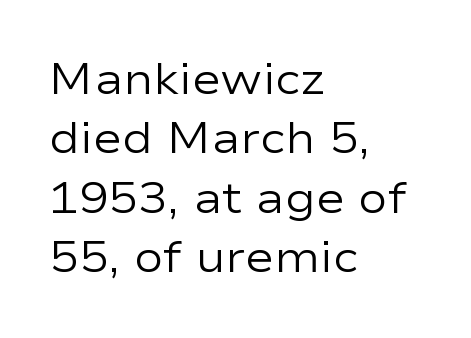
Q: Is the text bold? A: No.
Q: Is the text italic (slanted)? A: No, it is upright.
Q: Is the typeface a serif or a sans-serif typeface? A: Sans-serif.
Q: Is the text underlined? A: No.
Q: How is the paragraph aligned? A: Left-aligned.
Q: Is the spacing between letters normal or unusually wide? A: Normal.
Q: Is the spacing between lines tight, normal or loose? A: Normal.
Q: Width (condensed, normal, or wide)? A: Wide.
Q: Stroke contrast? A: Low.
Q: x-height? A: Medium.
Q: Monospaced? A: No.
